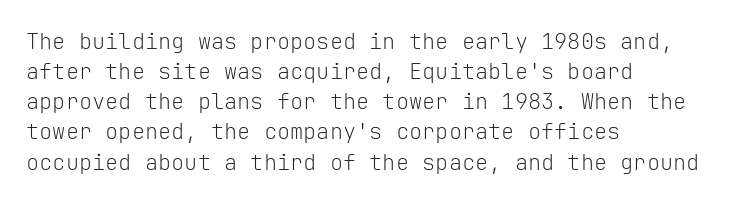
The letterforms sit shoulder to shoulder at normal distance. The space directly below the letters is spotless. Counters stay open thanks to moderate or lighter strokes. The vertical gap from one line to the next is medium. Ascenders rise straight up at ninety degrees. The ragged edge is on the right, which tells us the setting is flush left.
